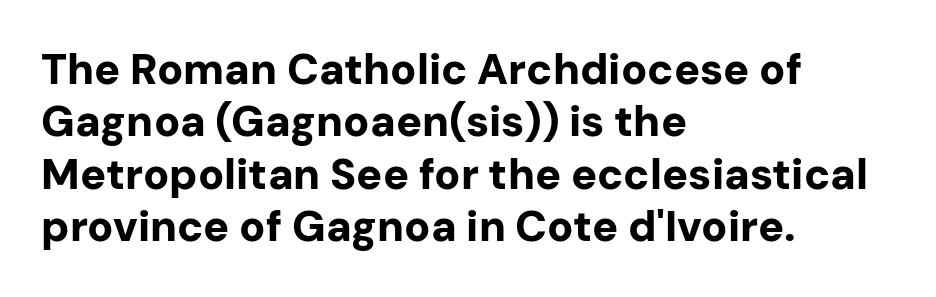
Q: Is the text bold? A: Yes.
Q: Is the text italic (slanted)? A: No, it is upright.
Q: Is the typeface a serif or a sans-serif typeface? A: Sans-serif.
Q: Is the text underlined? A: No.
Q: How is the paragraph aligned? A: Left-aligned.
Q: Is the spacing between letters normal or unusually wide? A: Normal.
Q: Width (condensed, normal, or wide)? A: Normal.
Q: Stroke contrast? A: Low.
Q: x-height? A: Medium.
Q: Monospaced? A: No.
